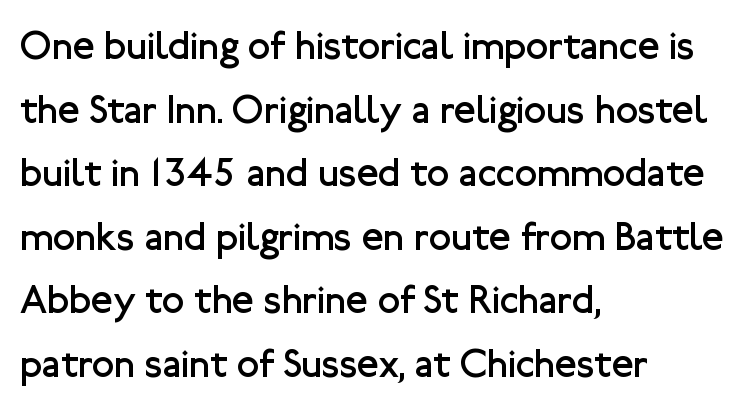
{"serif": "no", "italic": "no", "bold": "no", "weight": "regular", "width": "normal", "stroke_contrast": "low", "x_height": "medium", "monospaced": "no", "underline": "no", "align": "left", "line_spacing": "normal", "line_spacing_ratio": 1.59, "letter_spacing": "normal", "letter_spacing_em": 0.0, "glyph_px": 40}
